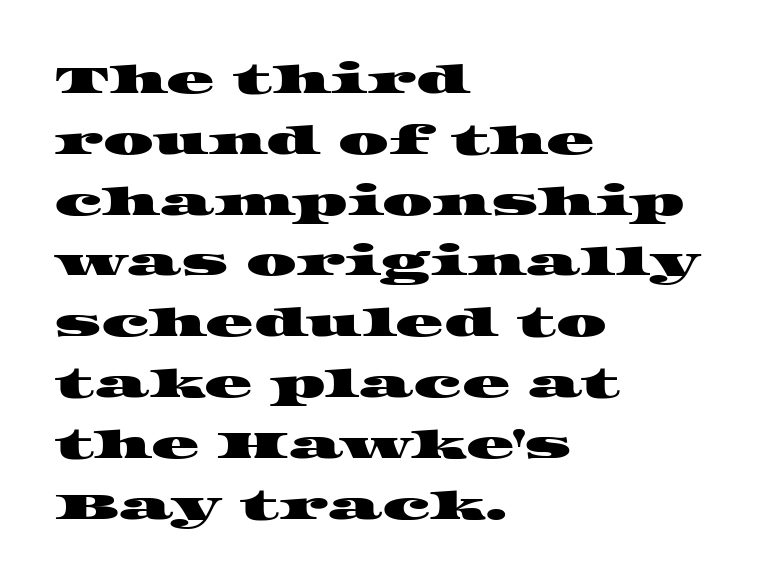
{"serif": "yes", "width": "wide", "stroke_contrast": "high", "x_height": "large", "monospaced": "no", "underline": "no", "align": "left", "line_spacing": "normal", "line_spacing_ratio": 1.52, "letter_spacing": "normal", "letter_spacing_em": 0.0, "glyph_px": 40}
